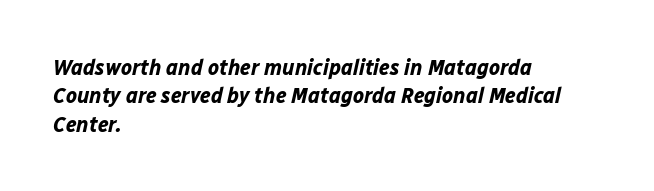
The image shows 23 px bold type, italic (leaning right); set left-aligned, line spacing 1.23x, normal letter spacing, not underlined.
